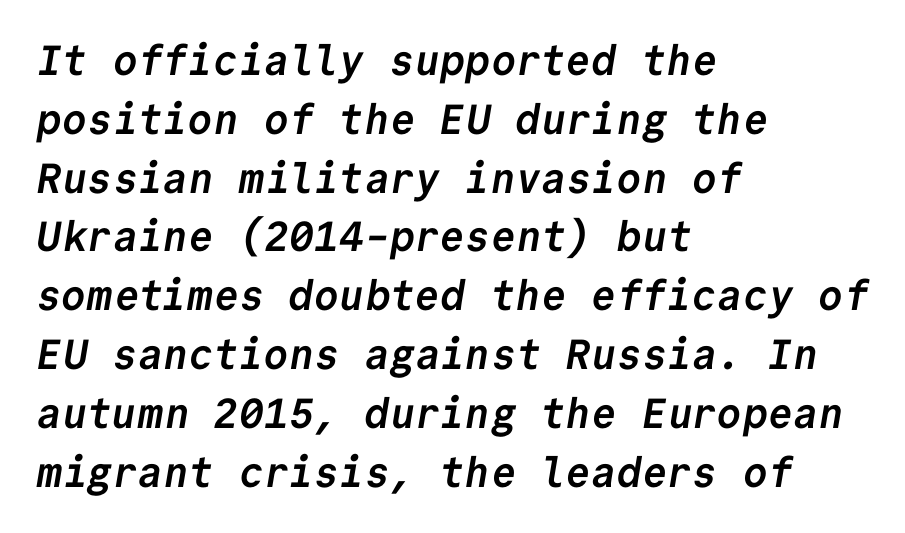
{"serif": "no", "bold": "yes", "weight": "semibold", "width": "normal", "stroke_contrast": "low", "x_height": "medium", "monospaced": "yes", "underline": "no", "align": "left", "line_spacing": "normal", "line_spacing_ratio": 1.4, "letter_spacing": "normal", "letter_spacing_em": 0.0, "glyph_px": 42}
